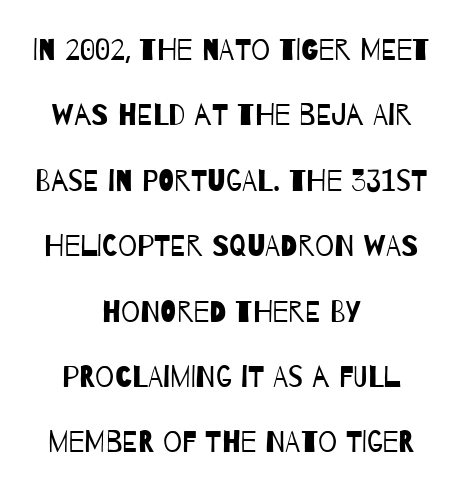
{"serif": "no", "bold": "no", "weight": "regular", "width": "condensed", "stroke_contrast": "low", "x_height": "large", "monospaced": "no", "underline": "no", "align": "center", "line_spacing": "loose", "line_spacing_ratio": 2.18, "letter_spacing": "normal", "letter_spacing_em": 0.0, "glyph_px": 30}
